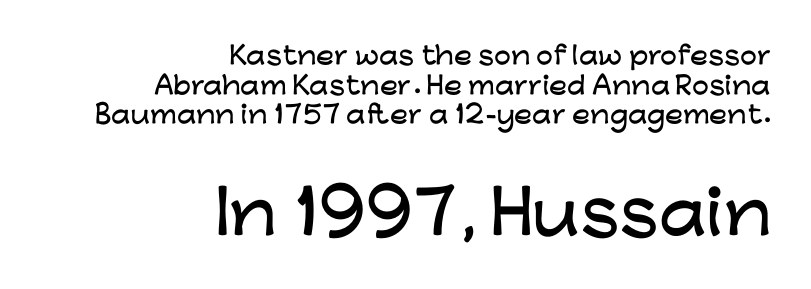
Q: Is the text italic (slanted)? A: No, it is upright.
Q: Is the typeface a serif or a sans-serif typeface? A: Sans-serif.
Q: Is the text underlined? A: No.
Q: How is the paragraph aligned? A: Right-aligned.
Q: Is the spacing between letters normal or unusually wide? A: Normal.
Q: Which block of text is set in a larger size, the first (top) or the second (bottom)? A: The second (bottom) one.
Q: Width (condensed, normal, or wide)? A: Wide.
Q: Stroke contrast? A: Low.
Q: x-height? A: Medium.
Q: Monospaced? A: No.
